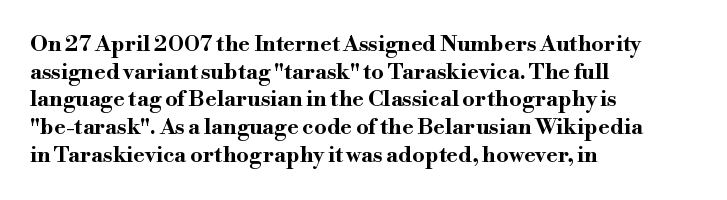
These words are printed bold, with thick strokes throughout. The string is rendered with underlining switched off. What's the leading like? Ordinary, nothing unusual. Tracking value appears to be zero — textbook default spacing. This rendering uses left alignment, leaving the right contour irregular. Every stem runs plumb, perpendicular to the baseline.
